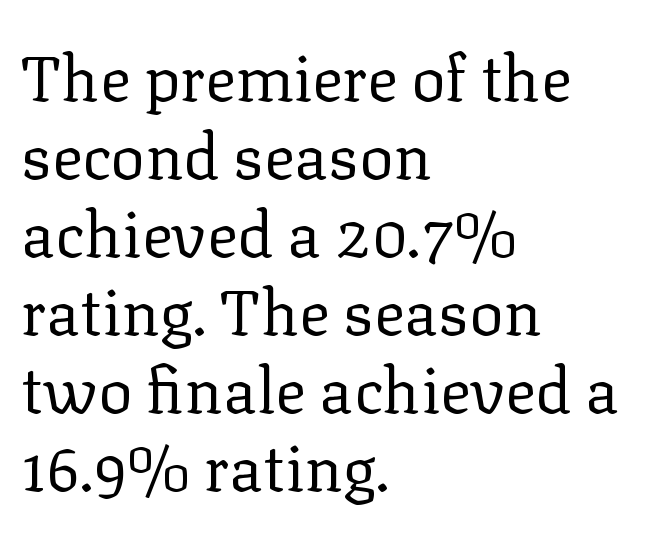
{"serif": "yes", "italic": "no", "bold": "no", "weight": "regular", "width": "normal", "stroke_contrast": "low", "x_height": "medium", "monospaced": "no", "underline": "no", "align": "left", "line_spacing_ratio": 1.22, "letter_spacing": "normal", "letter_spacing_em": 0.0, "glyph_px": 64}
